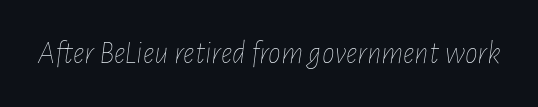
Q: Is the text bold? A: No.
Q: Is the text italic (slanted)? A: Yes, it leans right by about 7 degrees.
Q: Is the text underlined? A: No.
Q: Is the spacing between letters normal or unusually wide? A: Normal.
Q: Width (condensed, normal, or wide)? A: Condensed.
Q: Stroke contrast? A: Low.
Q: x-height? A: Medium.
Q: Monospaced? A: No.
